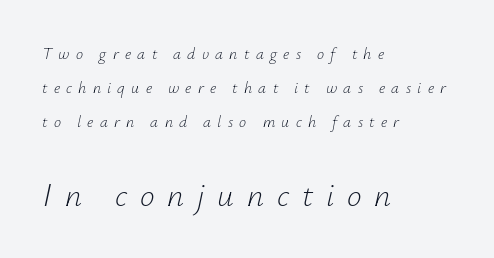
Q: Is the text bold? A: No.
Q: Is the text italic (slanted)? A: Yes, it leans right by about 12 degrees.
Q: Is the text underlined? A: No.
Q: How is the paragraph aligned? A: Left-aligned.
Q: Is the spacing between letters normal or unusually wide? A: Unusually wide.
Q: Is the spacing between lines tight, normal or loose? A: Loose.
Q: Which block of text is set in a larger size, the first (top) or the second (bottom)? A: The second (bottom) one.
Q: Width (condensed, normal, or wide)? A: Normal.
Q: Stroke contrast? A: Low.
Q: x-height? A: Small.
Q: Monospaced? A: No.
